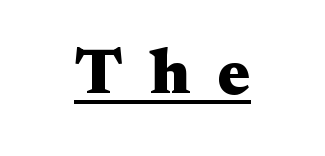
{"serif": "yes", "italic": "no", "bold": "yes", "weight": "heavy", "width": "wide", "stroke_contrast": "medium", "x_height": "medium", "monospaced": "no", "underline": "yes", "align": "center", "letter_spacing": "wide", "letter_spacing_em": 0.41, "glyph_px": 65}
